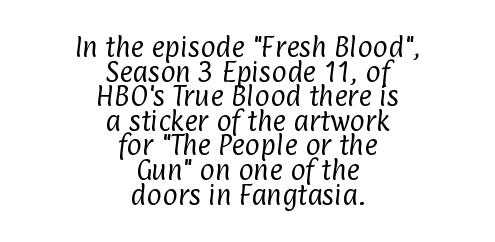
Q: Is the text bold? A: No.
Q: Is the text underlined? A: No.
Q: How is the paragraph aligned? A: Centered.
Q: Is the spacing between letters normal or unusually wide? A: Normal.
Q: Is the spacing between lines tight, normal or loose? A: Tight.
